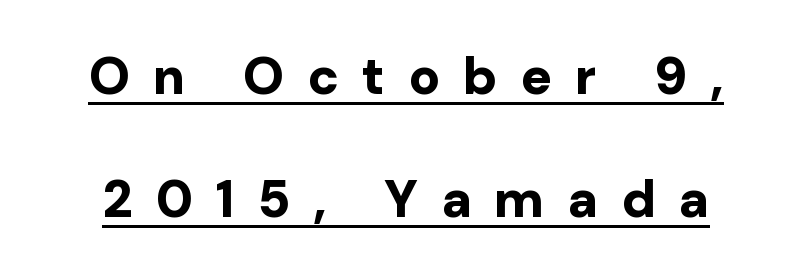
The image shows 52 px bold sans-serif type, upright; set loose line spacing (2.37x), unusually wide letter spacing (+0.44 em), underlined; low stroke contrast and a medium x-height.
